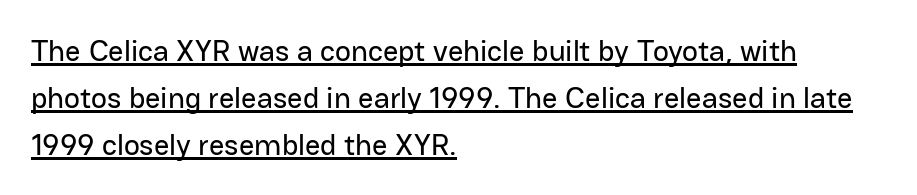
{"serif": "no", "italic": "no", "width": "normal", "stroke_contrast": "low", "x_height": "medium", "monospaced": "no", "underline": "yes", "align": "left", "line_spacing": "normal", "line_spacing_ratio": 1.56, "letter_spacing": "normal", "letter_spacing_em": 0.0, "glyph_px": 30}
